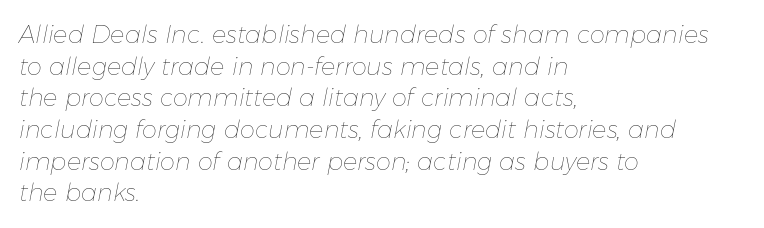
The image shows 24 px text type, italic (leaning right); set left-aligned, normal line spacing (1.32x), normal letter spacing, not underlined.
